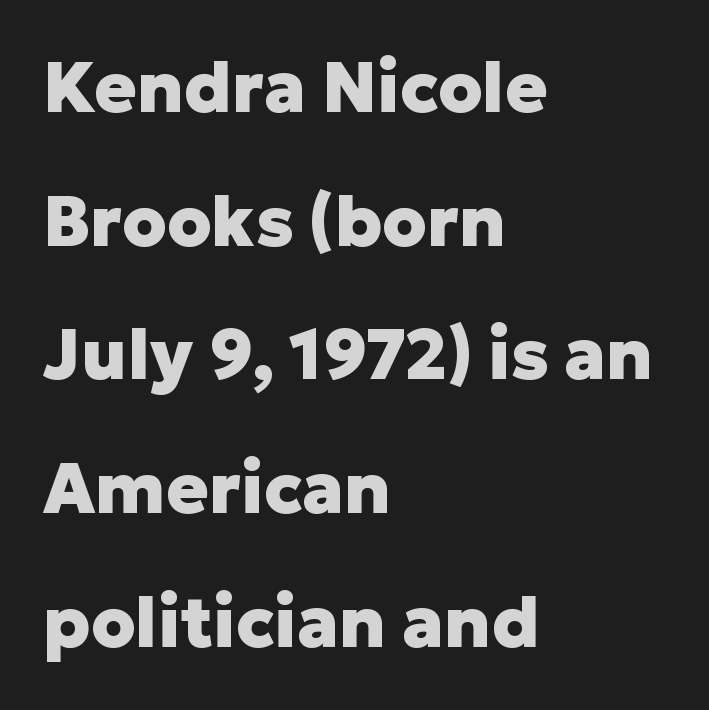
Baseline-to-baseline distance is far greater than the letter height. A typesetter would label this face a sans. Looks like regular typesetting: each glyph gets only the width it needs. Honestly, the letter spacing is just normal — you wouldn't notice it. The text block is weighted toward the left margin, trailing off unevenly rightward.
